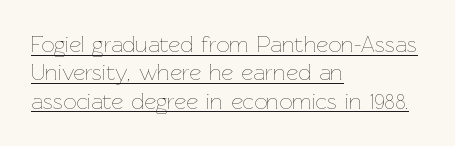
The image shows 23 px text type, upright; set left-aligned, line spacing 1.23x, normal letter spacing, underlined.
